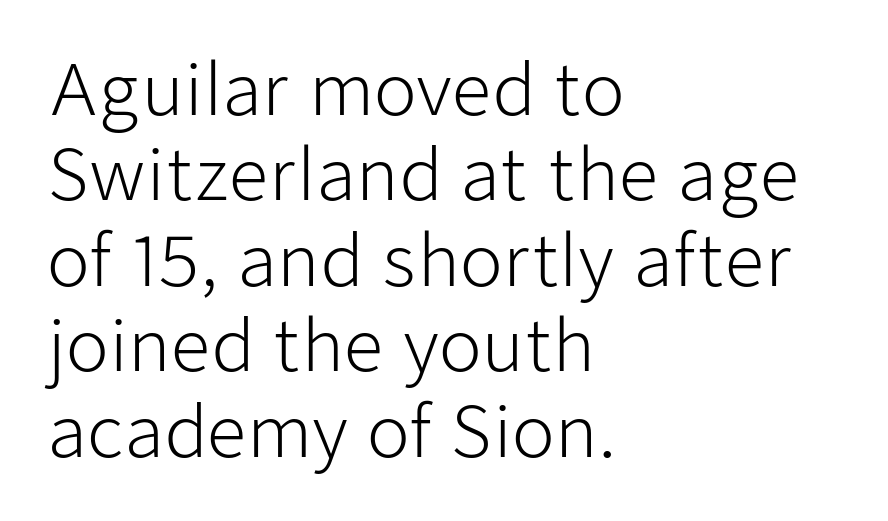
The image shows 70 px light sans-serif type, upright; set left-aligned, line spacing 1.22x, normal letter spacing, not underlined; low stroke contrast and a medium x-height.
